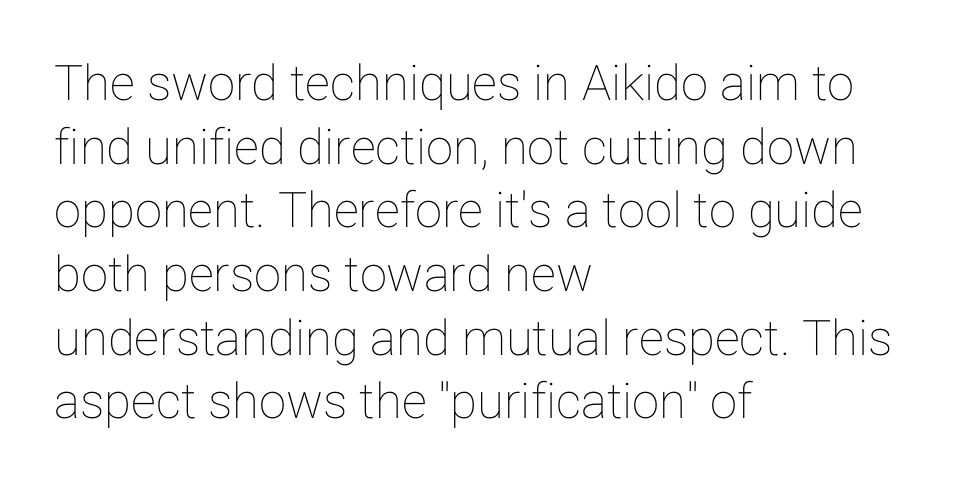
Does the lettering tilt? It doesn't — this is upright. Think of a printed novel: that variable character pitch is what you see here. Look at the tracking — it's just the regular setting, nothing added. Unmarked baselines from the first word to the last. Students, observe: this is what conventionally led text looks like. The lines are quadded left.
